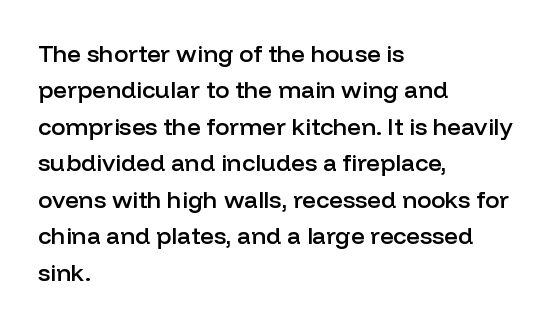
These lines keep a tight, regular rhythm from letter to letter. The foot of each line stays bare and open. The rag falls on the right side of this text block. The designer left line spacing at the default.
